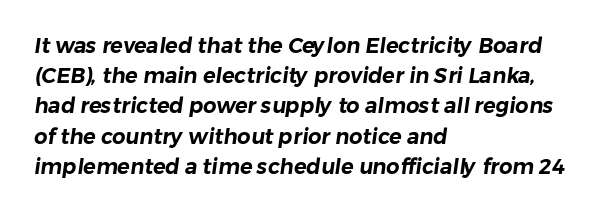
Q: Is the text underlined? A: No.
Q: How is the paragraph aligned? A: Left-aligned.
Q: Is the spacing between letters normal or unusually wide? A: Normal.
Q: Is the spacing between lines tight, normal or loose? A: Normal.
